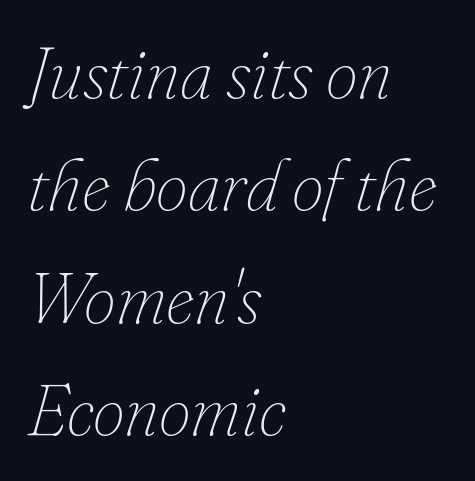
{"italic": "yes", "lean": "right", "slant_degrees": 16, "bold": "no", "weight": "thin", "width": "normal", "stroke_contrast": "low", "x_height": "small", "monospaced": "no", "underline": "no", "align": "left", "line_spacing": "normal", "line_spacing_ratio": 1.56, "letter_spacing": "normal", "letter_spacing_em": 0.0, "glyph_px": 72}
